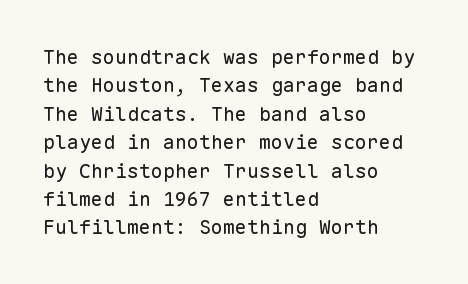
Q: Is the text bold? A: No.
Q: Is the text italic (slanted)? A: No, it is upright.
Q: Is the text underlined? A: No.
Q: How is the paragraph aligned? A: Left-aligned.
Q: Is the spacing between letters normal or unusually wide? A: Normal.
Q: Is the spacing between lines tight, normal or loose? A: Normal.
